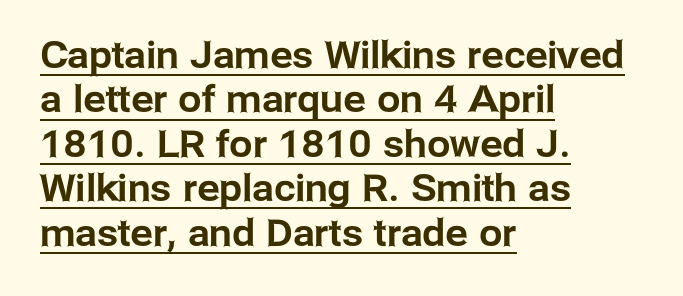
{"serif": "no", "italic": "no", "width": "normal", "stroke_contrast": "low", "x_height": "medium", "monospaced": "no", "underline": "yes", "align": "left", "line_spacing_ratio": 1.2, "letter_spacing": "normal", "letter_spacing_em": 0.0, "glyph_px": 37}
